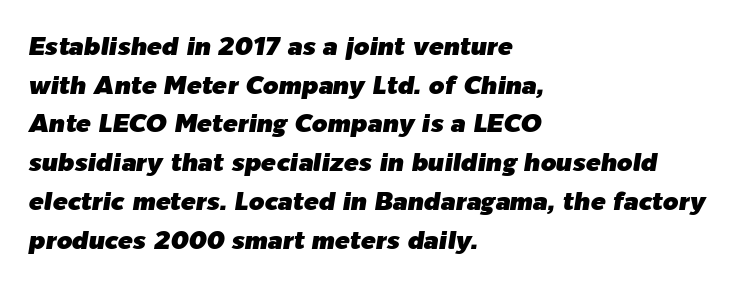
{"italic": "yes", "lean": "right", "slant_degrees": 9, "underline": "no", "align": "left", "line_spacing": "normal", "line_spacing_ratio": 1.55, "letter_spacing": "normal", "letter_spacing_em": 0.0, "glyph_px": 25}
